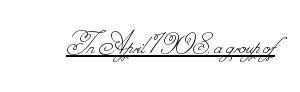
{"bold": "no", "weight": "thin", "width": "normal", "stroke_contrast": "low", "monospaced": "no", "underline": "yes", "letter_spacing": "normal", "letter_spacing_em": 0.0, "glyph_px": 31}
